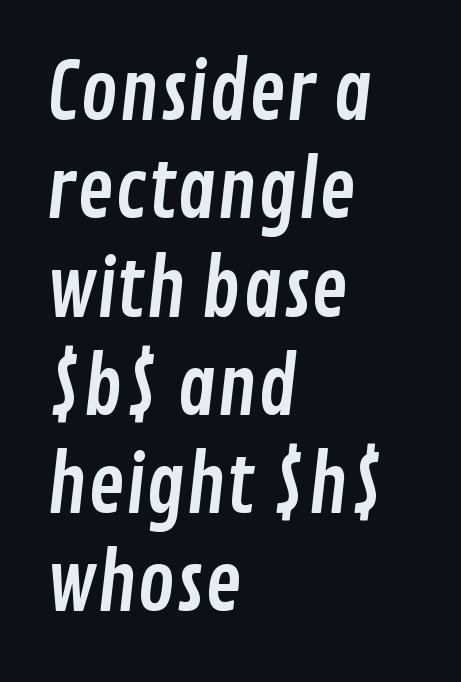
Q: Is the typeface a serif or a sans-serif typeface? A: Sans-serif.
Q: Is the text underlined? A: No.
Q: How is the paragraph aligned? A: Left-aligned.
Q: Is the spacing between letters normal or unusually wide? A: Normal.
Q: Is the spacing between lines tight, normal or loose? A: Normal.
Q: Width (condensed, normal, or wide)? A: Condensed.
Q: Stroke contrast? A: Low.
Q: x-height? A: Medium.
Q: Monospaced? A: No.
